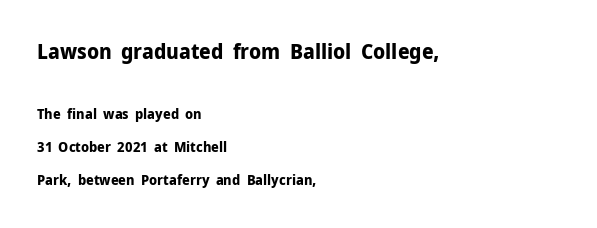
Q: Is the text bold? A: Yes.
Q: Is the text italic (slanted)? A: No, it is upright.
Q: Is the text underlined? A: No.
Q: How is the paragraph aligned? A: Left-aligned.
Q: Is the spacing between letters normal or unusually wide? A: Normal.
Q: Is the spacing between lines tight, normal or loose? A: Loose.
Q: Which block of text is set in a larger size, the first (top) or the second (bottom)? A: The first (top) one.
